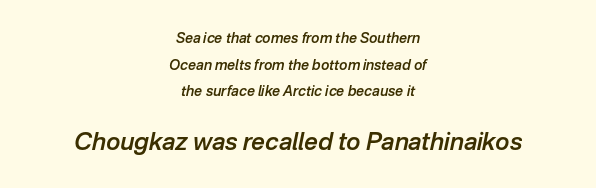
The image shows 24 px text type, italic (leaning right); set centered, loose line spacing (1.9x), normal letter spacing, not underlined; the second (bottom) block is 1.71x larger.
